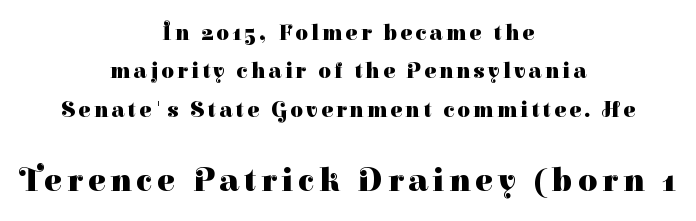
{"serif": "yes", "italic": "no", "bold": "yes", "weight": "heavy", "width": "normal", "stroke_contrast": "high", "x_height": "medium", "monospaced": "no", "underline": "no", "align": "center", "line_spacing_ratio": 1.75, "larger_block": "second", "size_ratio": 1.5, "glyph_px": 33}
